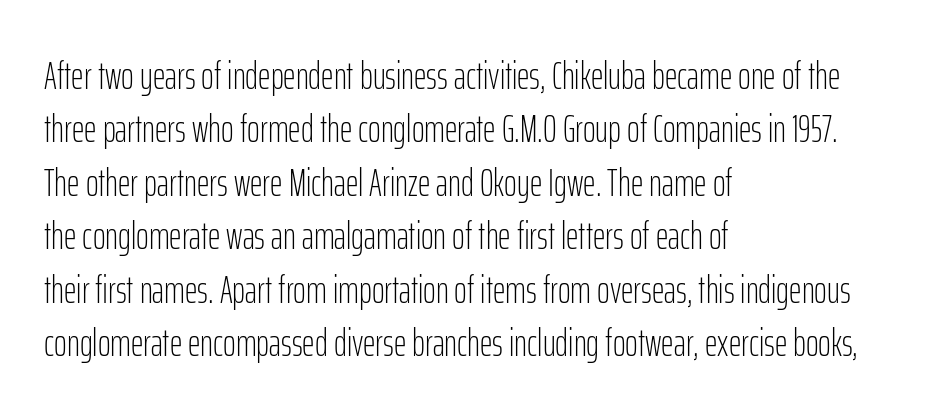
{"serif": "no", "italic": "no", "bold": "no", "weight": "light", "width": "condensed", "stroke_contrast": "low", "x_height": "medium", "monospaced": "no", "underline": "no", "align": "left", "line_spacing": "normal", "line_spacing_ratio": 1.37, "letter_spacing": "normal", "letter_spacing_em": 0.0, "glyph_px": 39}
